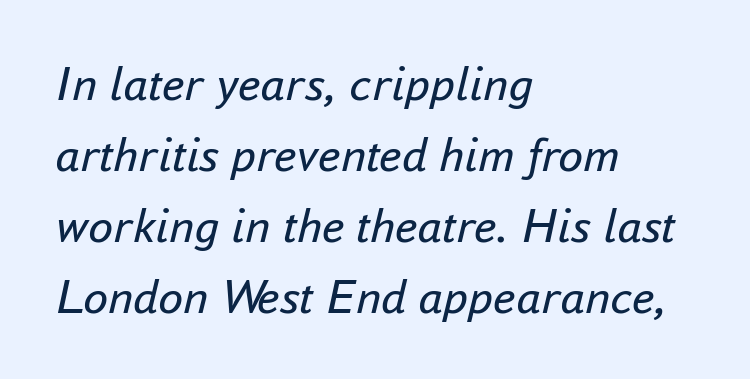
The image shows 50 px regular-weight type, italic (leaning right); set left-aligned, normal line spacing (1.42x), normal letter spacing, not underlined; low stroke contrast and a small x-height.
